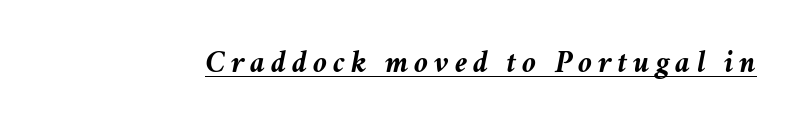
{"italic": "yes", "lean": "right", "slant_degrees": 11, "bold": "yes", "weight": "semibold", "width": "normal", "stroke_contrast": "medium", "x_height": "medium", "monospaced": "no", "underline": "yes", "glyph_px": 32}
